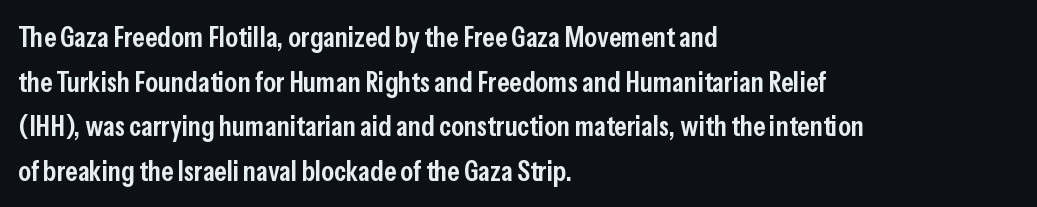
Examine the stroke ends and you'll find no serifs. Do the characters align in a grid? No, the font is proportional. Short note: letters normally spaced. As a designer I'd log this as weight 600, semibold.
